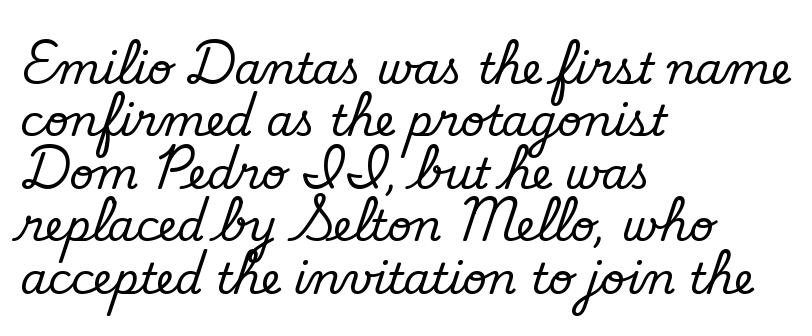
In terms of letterform style, serifs are entirely absent. The gaps between neighbouring characters are ordinary and unremarkable. The passage shown is typed in a proportional face where columns would drift. The letters look calm and open, with moderate or lighter stems.
